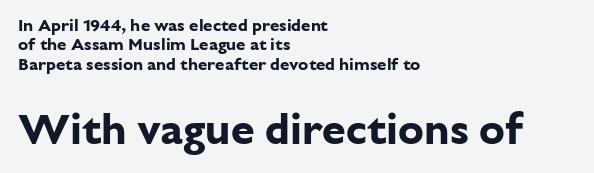
The specimen reads as upright at a glance. The designer went with a sans here, leaving each stem footless. Spacing verdict: proportional, widths tailored to each character. The more generous point size was reserved for the lower chunk.
